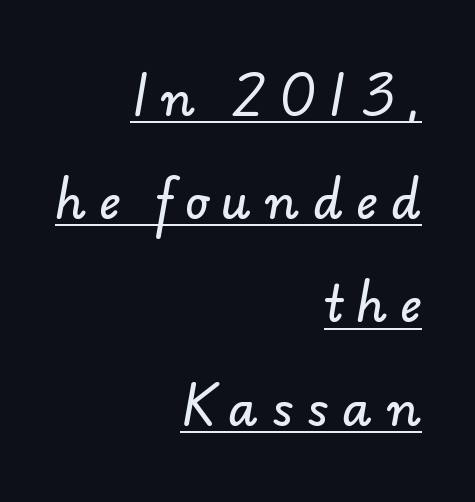
The glyphs in this specimen are sans serif. Characters follow at a spacing far wider than the type designer built in. Underlining? Definitely there. Spacing verdict: proportional, widths tailored to each character. Line spacing here is loose. In CSS terms this would be text-align: right.
